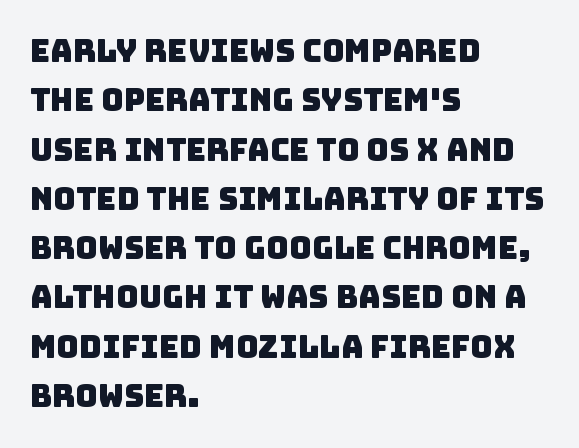
The image shows 31 px sans-serif type; set left-aligned, normal line spacing (1.59x), normal letter spacing, not underlined; low stroke contrast and a large x-height.
